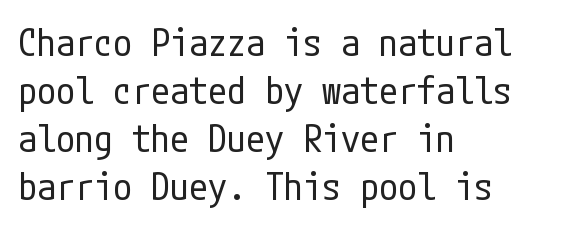
Is there any slant? The stems are plumb. Nothing unusual about the tracking: characters are spaced as the font intends. Vertically, the passage feels balanced, rows spaced as you'd expect. Has an underline been added? It has not.
